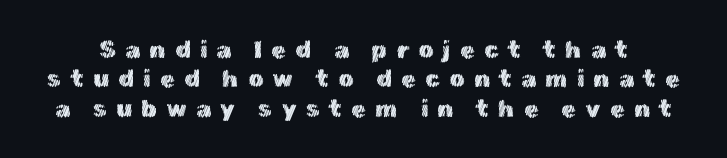
Q: Is the text italic (slanted)? A: No, it is upright.
Q: Is the text underlined? A: No.
Q: Is the spacing between letters normal or unusually wide? A: Unusually wide.
